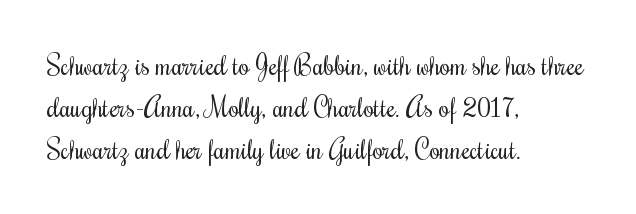
Each new line begins a customary step beneath the previous one. The passage shown is not underscored anywhere. Weight: not bold — regular or lighter. A classic flush-left, rag-right setting is used for this passage.
